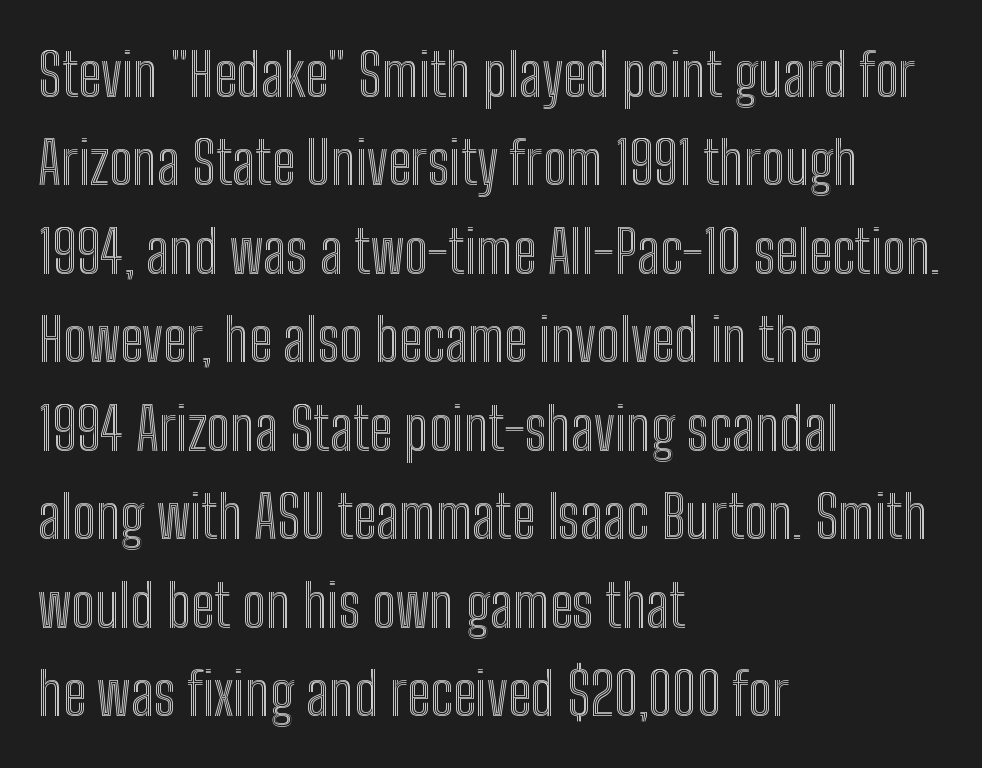
{"italic": "no", "width": "condensed", "x_height": "medium", "monospaced": "no", "underline": "no", "align": "left", "line_spacing": "normal", "line_spacing_ratio": 1.5, "letter_spacing": "normal", "letter_spacing_em": 0.0, "glyph_px": 59}
